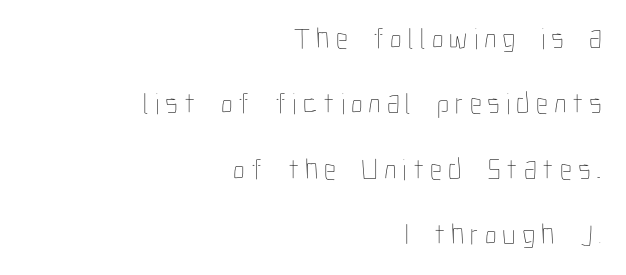
Q: Is the text bold? A: No.
Q: Is the text italic (slanted)? A: No, it is upright.
Q: Is the text underlined? A: No.
Q: How is the paragraph aligned? A: Right-aligned.
Q: Is the spacing between letters normal or unusually wide? A: Unusually wide.
Q: Is the spacing between lines tight, normal or loose? A: Loose.
Q: Width (condensed, normal, or wide)? A: Condensed.
Q: Stroke contrast? A: Low.
Q: x-height? A: Medium.
Q: Monospaced? A: No.
